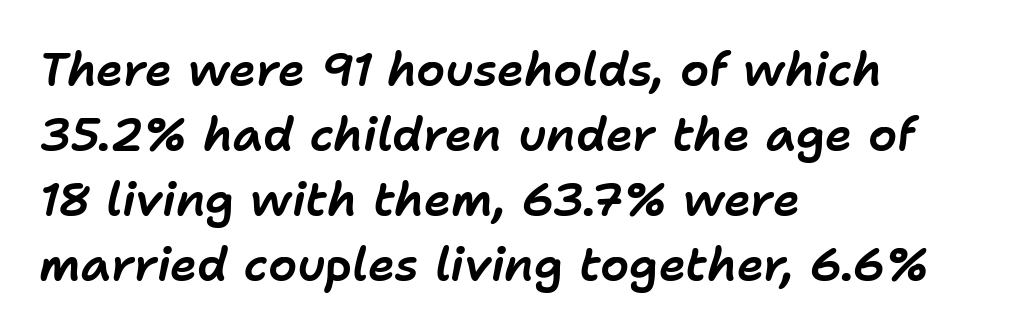
The image shows 46 px text type, italic (leaning right); set left-aligned, normal line spacing (1.41x), normal letter spacing, not underlined; low stroke contrast and a medium x-height.
